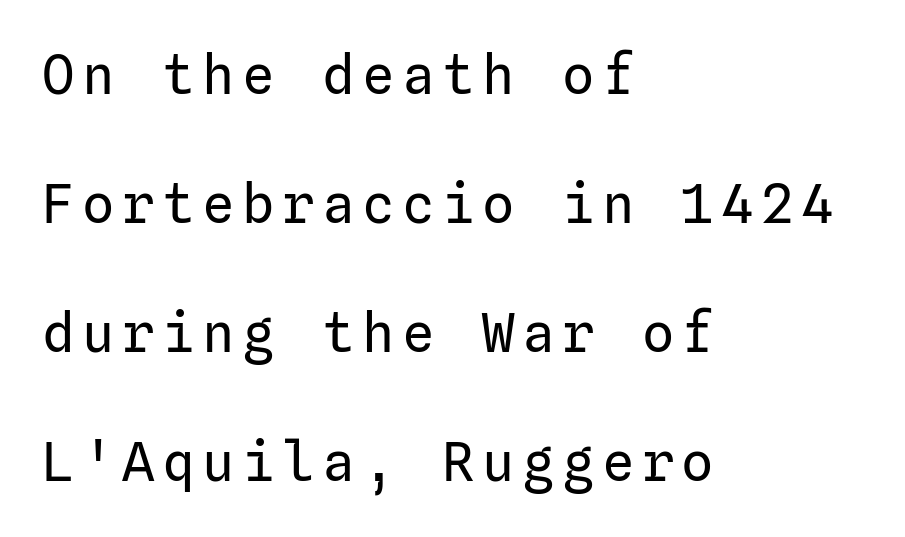
{"serif": "no", "italic": "no", "bold": "no", "weight": "regular", "width": "normal", "stroke_contrast": "low", "x_height": "medium", "underline": "no", "align": "left", "line_spacing": "loose", "line_spacing_ratio": 2.39, "glyph_px": 54}
